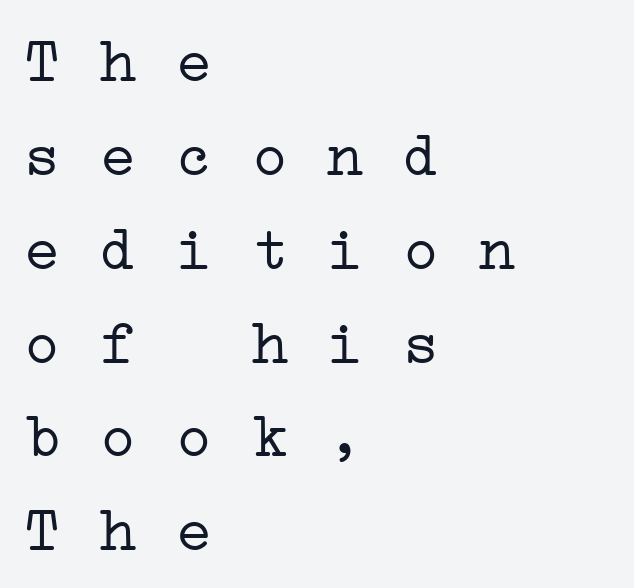
{"serif": "yes", "bold": "no", "weight": "light", "width": "wide", "stroke_contrast": "low", "x_height": "medium", "monospaced": "yes", "underline": "no", "align": "left", "line_spacing": "normal", "line_spacing_ratio": 1.49, "letter_spacing": "normal", "letter_spacing_em": 0.0, "glyph_px": 63}
